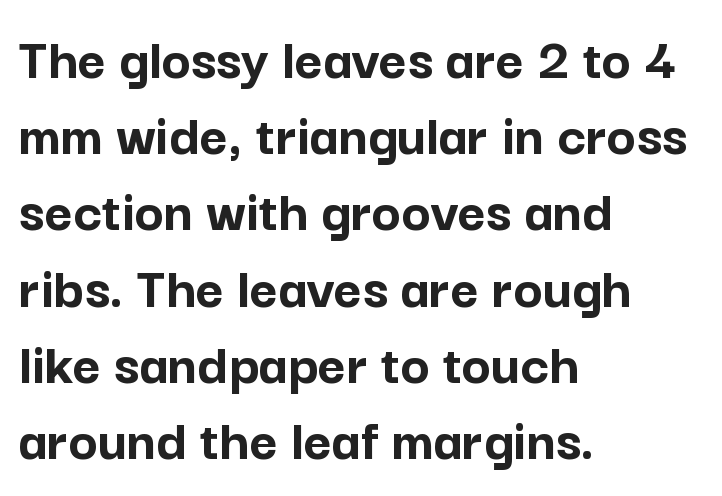
The image shows 61 px semibold sans-serif type, upright; set left-aligned, normal line spacing (1.25x), normal letter spacing, not underlined; low stroke contrast and a medium x-height.
